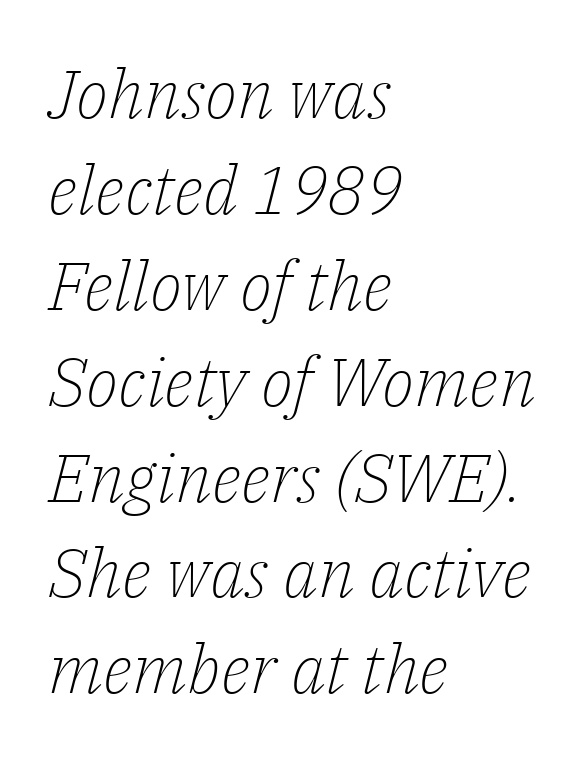
Q: Is the text bold? A: No.
Q: Is the text italic (slanted)? A: Yes, it leans right by about 14 degrees.
Q: Is the typeface a serif or a sans-serif typeface? A: Serif.
Q: Is the text underlined? A: No.
Q: How is the paragraph aligned? A: Left-aligned.
Q: Is the spacing between letters normal or unusually wide? A: Normal.
Q: Is the spacing between lines tight, normal or loose? A: Normal.
Q: Width (condensed, normal, or wide)? A: Normal.
Q: Stroke contrast? A: Low.
Q: x-height? A: Medium.
Q: Monospaced? A: No.
